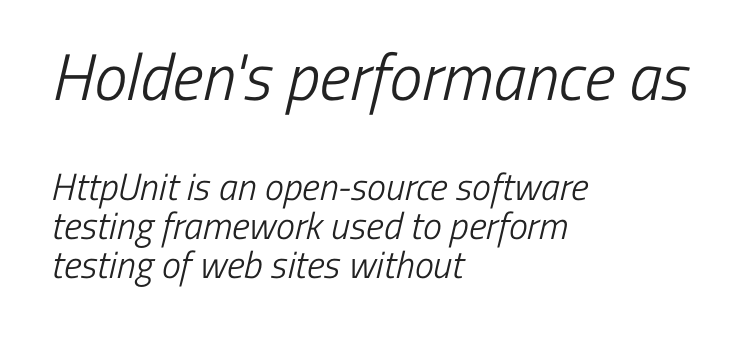
Q: Is the text bold? A: No.
Q: Is the typeface a serif or a sans-serif typeface? A: Sans-serif.
Q: Is the text underlined? A: No.
Q: How is the paragraph aligned? A: Left-aligned.
Q: Is the spacing between letters normal or unusually wide? A: Normal.
Q: Is the spacing between lines tight, normal or loose? A: Tight.
Q: Which block of text is set in a larger size, the first (top) or the second (bottom)? A: The first (top) one.
Q: Width (condensed, normal, or wide)? A: Condensed.
Q: Stroke contrast? A: Low.
Q: x-height? A: Medium.
Q: Monospaced? A: No.
